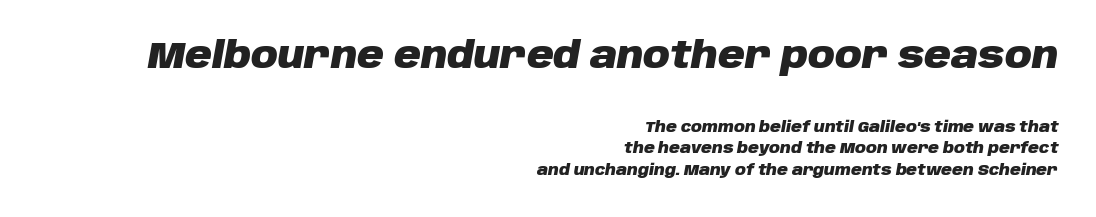
Q: Is the text bold? A: Yes.
Q: Is the text italic (slanted)? A: Yes, it leans right by about 10 degrees.
Q: Is the text underlined? A: No.
Q: How is the paragraph aligned? A: Right-aligned.
Q: Is the spacing between letters normal or unusually wide? A: Normal.
Q: Is the spacing between lines tight, normal or loose? A: Normal.
Q: Which block of text is set in a larger size, the first (top) or the second (bottom)? A: The first (top) one.
Q: Width (condensed, normal, or wide)? A: Normal.
Q: Stroke contrast? A: Low.
Q: x-height? A: Large.
Q: Monospaced? A: No.
